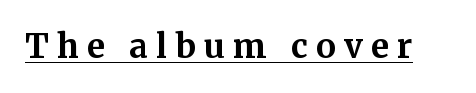
I'd describe the lettering as bold — thick and assertive. Quick note: underline on. The tracking jumps out immediately: characters are airy and widely separated. A typesetter would label this face a serif. Character widths vary here, with narrow letters taking less room than wide ones. The axis of the letterforms is exactly vertical.
